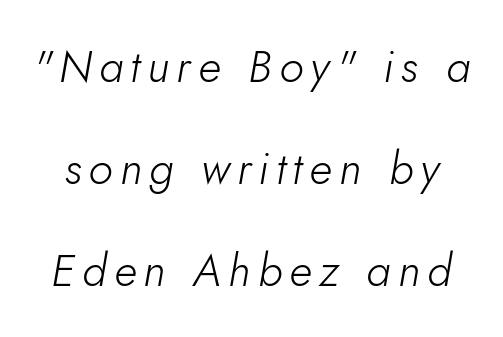
Q: Is the text bold? A: No.
Q: Is the text italic (slanted)? A: Yes, it leans right by about 10 degrees.
Q: Is the text underlined? A: No.
Q: Is the spacing between lines tight, normal or loose? A: Loose.
Q: Width (condensed, normal, or wide)? A: Normal.
Q: Stroke contrast? A: Low.
Q: x-height? A: Small.
Q: Monospaced? A: No.
